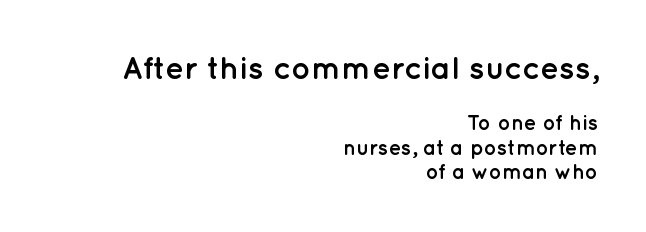
The image shows 32 px semibold sans-serif type, upright; set right-aligned, tight line spacing (1.15x), normal letter spacing, not underlined; the first (top) block is 1.52x larger; low stroke contrast and a medium x-height.
